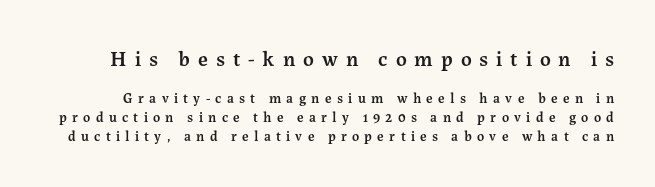
Q: Is the text bold? A: Semi-bold.
Q: Is the text italic (slanted)? A: No, it is upright.
Q: Is the text underlined? A: No.
Q: Is the spacing between letters normal or unusually wide? A: Unusually wide.
Q: Is the spacing between lines tight, normal or loose? A: Normal.
Q: Which block of text is set in a larger size, the first (top) or the second (bottom)? A: The first (top) one.
